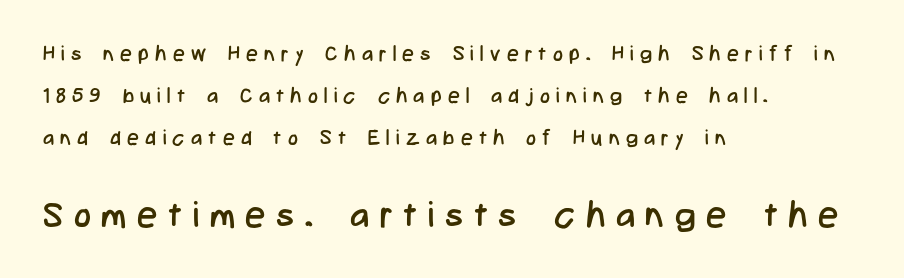
{"serif": "no", "italic": "no", "bold": "no", "weight": "regular", "width": "condensed", "stroke_contrast": "low", "x_height": "medium", "monospaced": "no", "underline": "no", "align": "left", "line_spacing": "loose", "line_spacing_ratio": 1.99, "letter_spacing": "wide", "letter_spacing_em": 0.3, "larger_block": "second", "size_ratio": 1.71, "glyph_px": 36}
